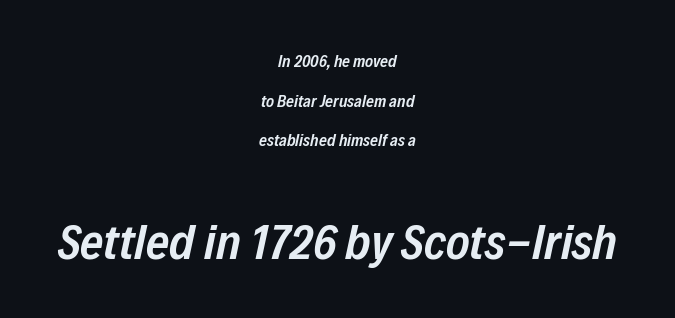
The image shows 50 px semibold, condensed type, italic (leaning right); set centered, loose line spacing (2.33x), normal letter spacing, not underlined; the second (bottom) block is 2.94x larger; low stroke contrast and a medium x-height.
